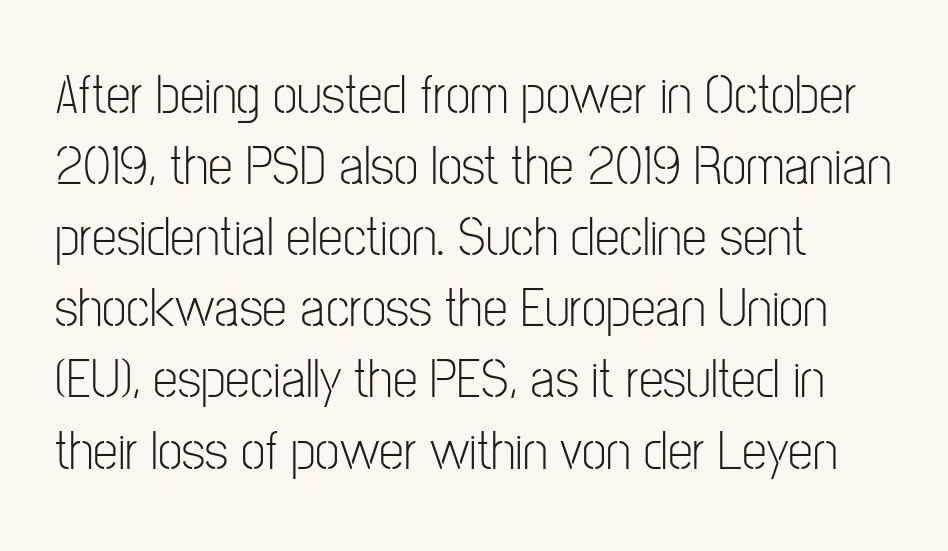
Q: Is the text bold? A: No.
Q: Is the text italic (slanted)? A: No, it is upright.
Q: Is the typeface a serif or a sans-serif typeface? A: Sans-serif.
Q: Is the text underlined? A: No.
Q: How is the paragraph aligned? A: Left-aligned.
Q: Is the spacing between letters normal or unusually wide? A: Normal.
Q: Is the spacing between lines tight, normal or loose? A: Normal.
Q: Width (condensed, normal, or wide)? A: Condensed.
Q: Stroke contrast? A: Low.
Q: x-height? A: Medium.
Q: Monospaced? A: No.
